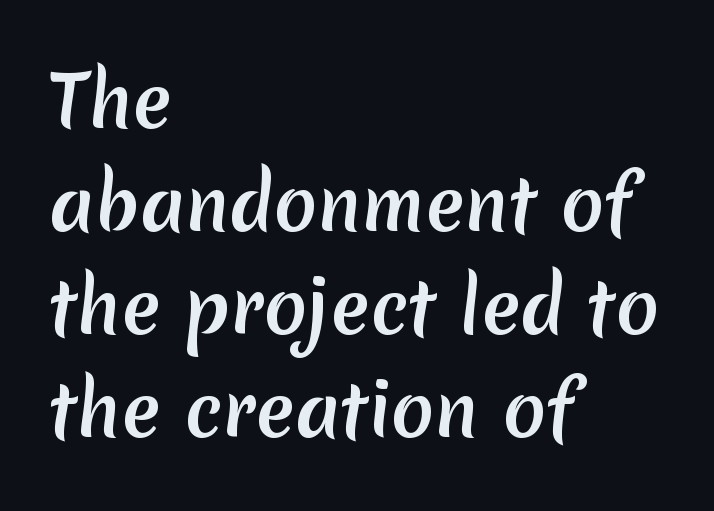
{"serif": "no", "width": "normal", "stroke_contrast": "medium", "x_height": "medium", "monospaced": "no", "underline": "no", "align": "left", "line_spacing": "normal", "line_spacing_ratio": 1.45, "letter_spacing": "normal", "letter_spacing_em": 0.0, "glyph_px": 71}
